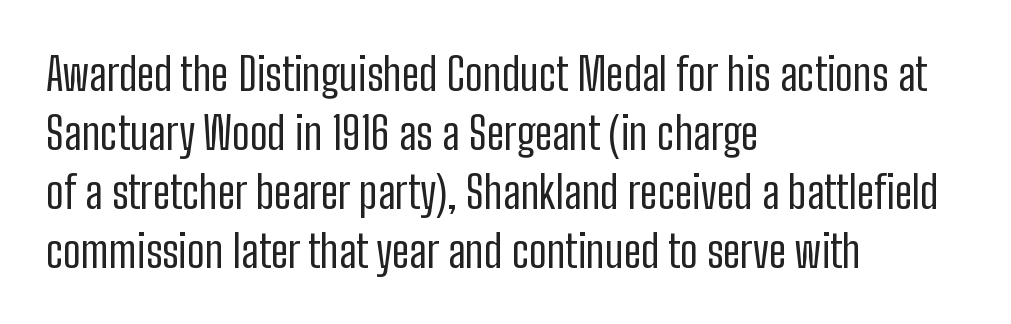
The image shows 45 px regular-weight, condensed sans-serif type, upright; set left-aligned, normal line spacing (1.31x), normal letter spacing, not underlined; low stroke contrast and a medium x-height.
